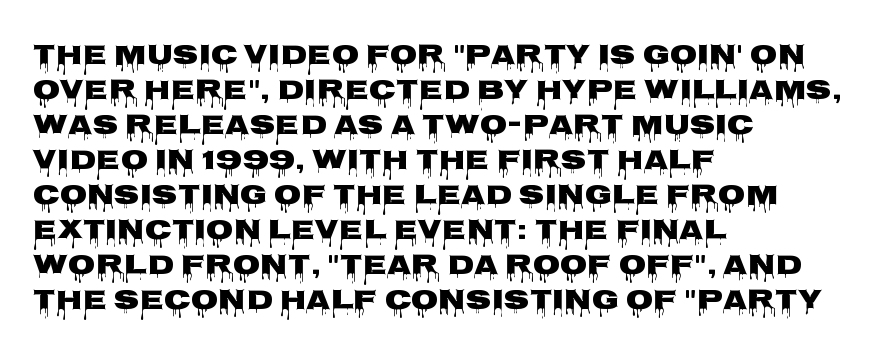
One glance says typical: line gaps are just what's usual. The passage shown is not underscored anywhere. Character widths vary here, with narrow letters taking less room than wide ones. No extra tracking has been applied to these lines. Ordinary non-slanted type is in use.
